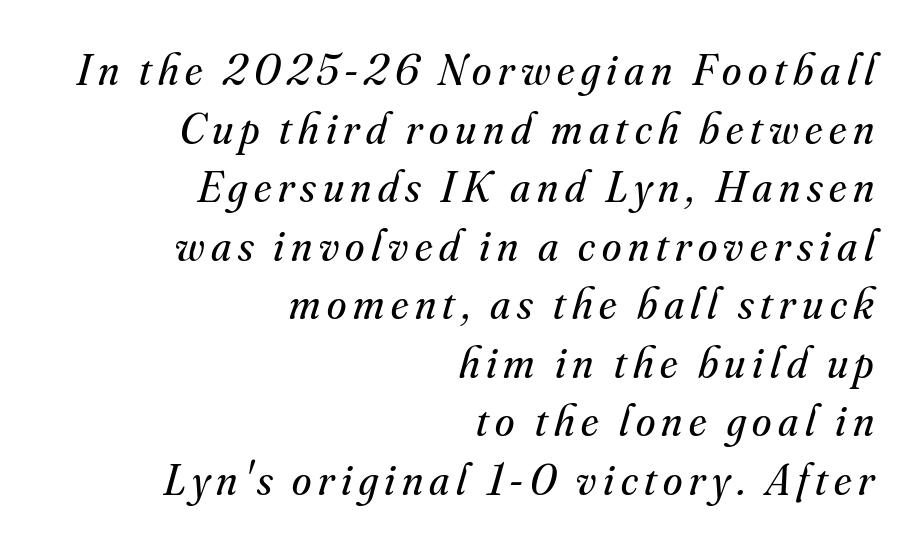
Letterform terminals end in serifs throughout the passage. In terms of leading, this rendering sits right in the middle. Nobody drew a line under any word here. Leftover space on each line is placed entirely before the opening word. The passage shown is not bold in any degree.
